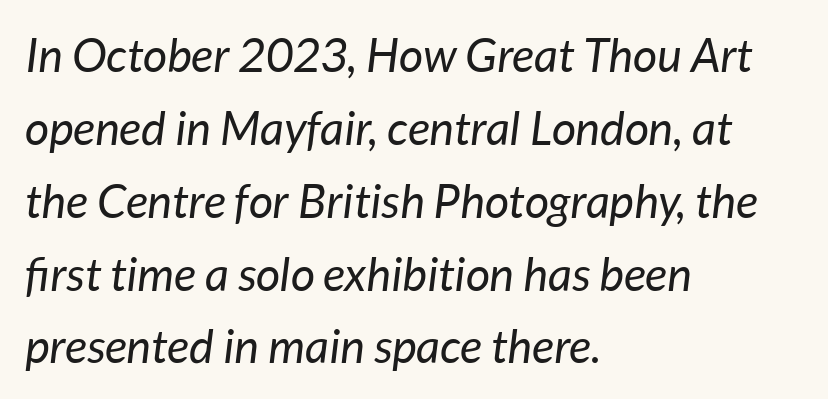
{"italic": "yes", "lean": "right", "slant_degrees": 7, "bold": "no", "weight": "regular", "width": "normal", "stroke_contrast": "low", "x_height": "medium", "monospaced": "no", "underline": "no", "align": "left", "line_spacing": "normal", "line_spacing_ratio": 1.55, "letter_spacing": "normal", "letter_spacing_em": 0.0, "glyph_px": 47}
